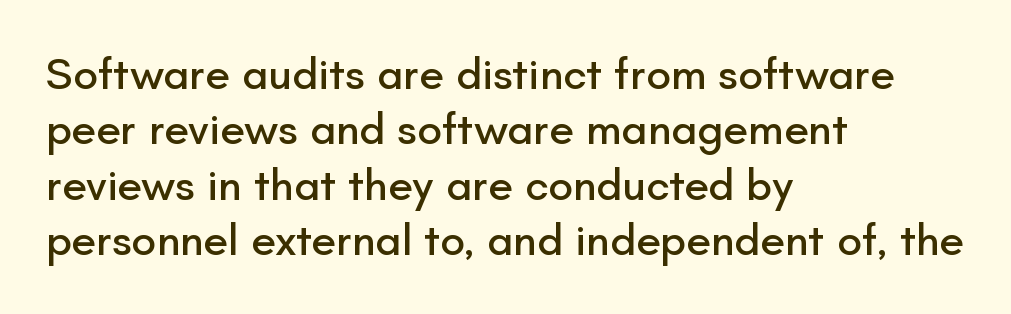
The image shows 45 px sans-serif type, upright; set left-aligned, line spacing 1.23x, normal letter spacing, not underlined; low stroke contrast and a small x-height.
